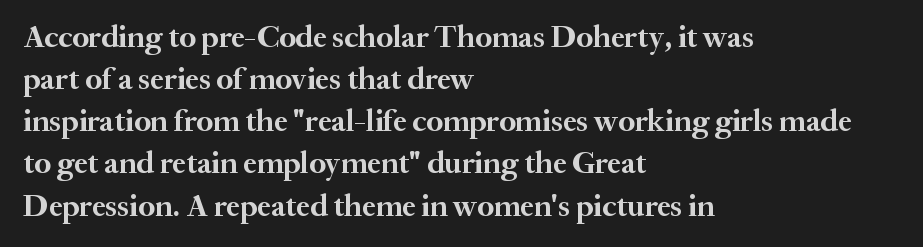
Teacher's note: observe the even left margin — that is flush-left alignment. Tall strokes in this sample are plumb rather than angled. The gap between lines stays unmarked. Compared with typical body copy, the letter spacing here is the same.
